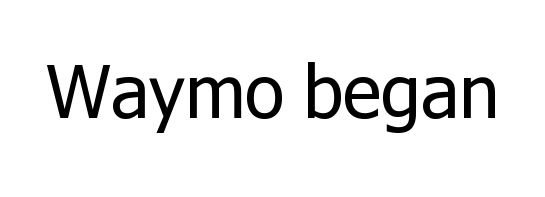
The image shows 74 px regular-weight sans-serif type, upright; set normal letter spacing, not underlined; low stroke contrast and a medium x-height.
